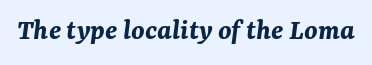
{"italic": "yes", "lean": "right", "slant_degrees": 7, "bold": "yes", "weight": "bold", "width": "normal", "stroke_contrast": "medium", "x_height": "medium", "monospaced": "no", "underline": "no", "letter_spacing": "normal", "letter_spacing_em": 0.0, "glyph_px": 30}
